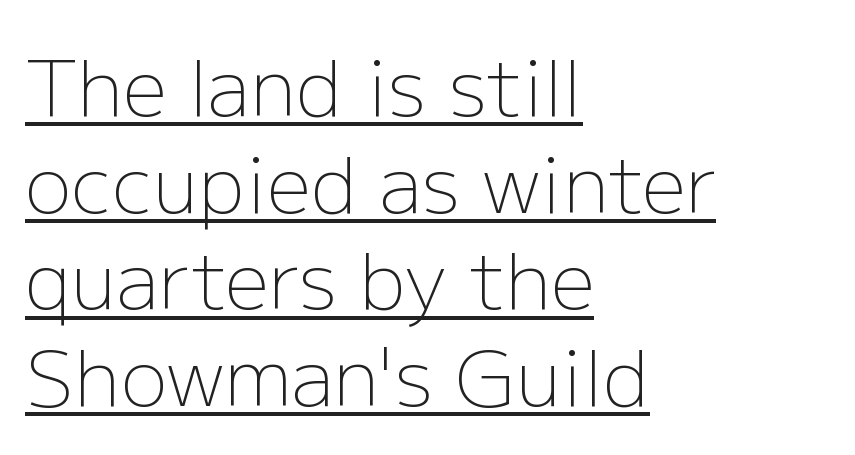
The lettering is marked with a stroke running underneath it. Tracking here is standard; glyphs follow each other at the usual distance. Looks like regular typesetting: each glyph gets only the width it needs. Type style note: lacks serifs.
